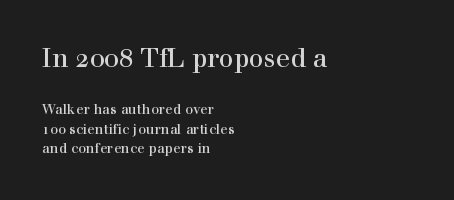
Q: Is the text italic (slanted)? A: No, it is upright.
Q: Is the text underlined? A: No.
Q: How is the paragraph aligned? A: Left-aligned.
Q: Is the spacing between letters normal or unusually wide? A: Normal.
Q: Is the spacing between lines tight, normal or loose? A: Normal.
Q: Which block of text is set in a larger size, the first (top) or the second (bottom)? A: The first (top) one.
